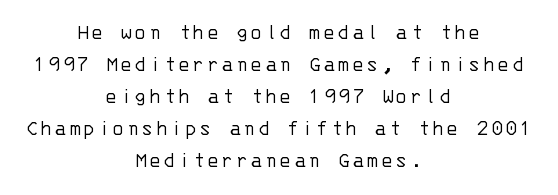
Q: Is the text bold? A: No.
Q: Is the text italic (slanted)? A: No, it is upright.
Q: Is the text underlined? A: No.
Q: How is the paragraph aligned? A: Centered.
Q: Is the spacing between lines tight, normal or loose? A: Normal.
